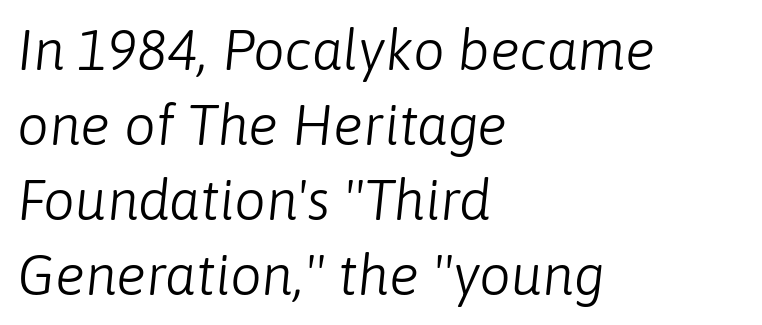
Q: Is the text bold? A: No.
Q: Is the text italic (slanted)? A: Yes, it leans right by about 6 degrees.
Q: Is the text underlined? A: No.
Q: How is the paragraph aligned? A: Left-aligned.
Q: Is the spacing between letters normal or unusually wide? A: Normal.
Q: Is the spacing between lines tight, normal or loose? A: Normal.
Q: Width (condensed, normal, or wide)? A: Normal.
Q: Stroke contrast? A: Low.
Q: x-height? A: Medium.
Q: Monospaced? A: No.
